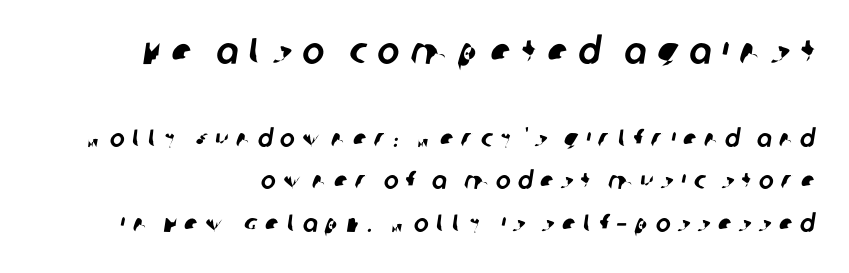
Q: Is the typeface a serif or a sans-serif typeface? A: Sans-serif.
Q: Is the text underlined? A: No.
Q: How is the paragraph aligned? A: Right-aligned.
Q: Is the spacing between letters normal or unusually wide? A: Unusually wide.
Q: Is the spacing between lines tight, normal or loose? A: Normal.
Q: Which block of text is set in a larger size, the first (top) or the second (bottom)? A: The first (top) one.
Q: Width (condensed, normal, or wide)? A: Normal.
Q: Stroke contrast? A: Low.
Q: x-height? A: Large.
Q: Monospaced? A: No.
